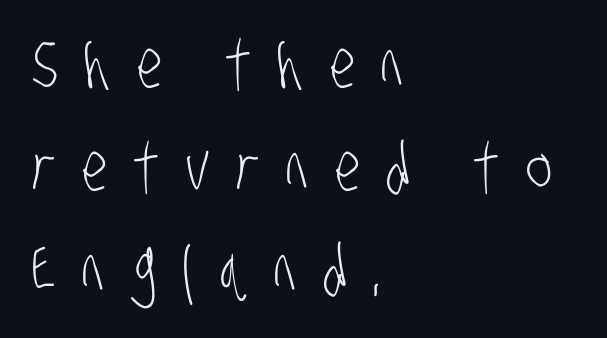
Q: Is the text bold? A: No.
Q: Is the typeface a serif or a sans-serif typeface? A: Sans-serif.
Q: Is the text underlined? A: No.
Q: How is the paragraph aligned? A: Left-aligned.
Q: Is the spacing between letters normal or unusually wide? A: Unusually wide.
Q: Is the spacing between lines tight, normal or loose? A: Normal.
Q: Width (condensed, normal, or wide)? A: Condensed.
Q: Stroke contrast? A: Low.
Q: x-height? A: Large.
Q: Monospaced? A: No.
